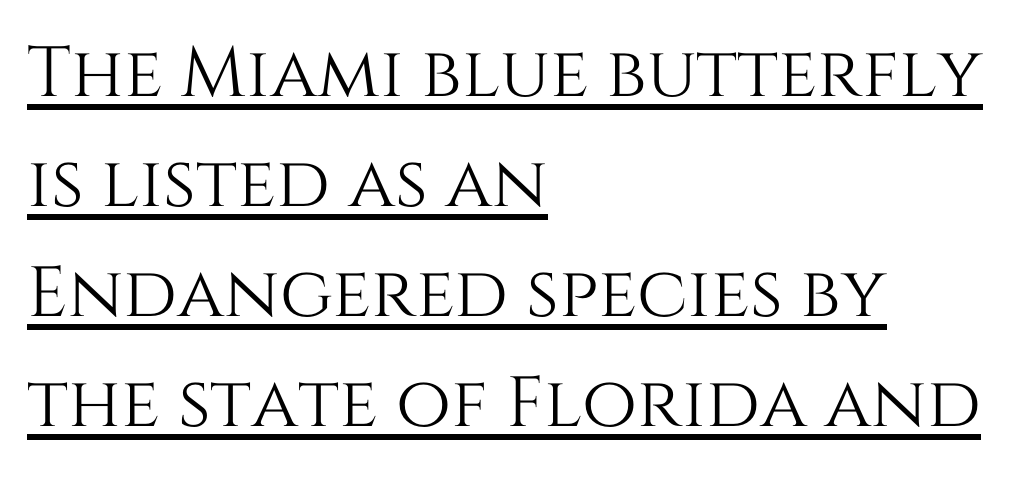
Every character sits straight up, as roman type does. The horizontal fit of the characters is conventional and even. Note the varied advance widths — an 'i' is clearly narrower than an 'm'. The paragraph shown leans on its left margin. Does the leading feel generous? No, just average.
